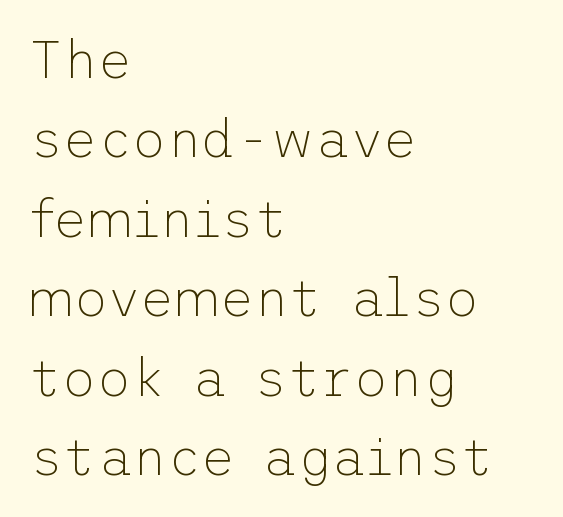
The image shows 53 px thin sans-serif type, upright; set left-aligned, normal line spacing (1.5x), normal letter spacing, not underlined; low stroke contrast and a medium x-height.
